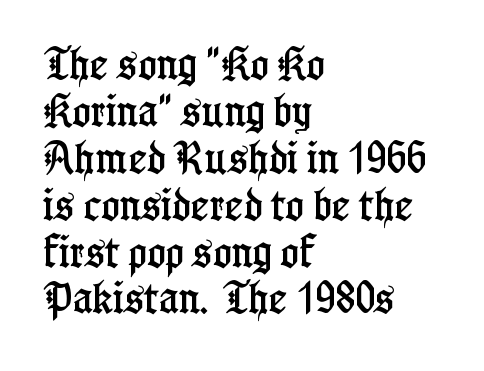
The image shows 35 px condensed serif type, upright; set left-aligned, normal line spacing (1.34x), normal letter spacing, not underlined; low stroke contrast and a medium x-height.
